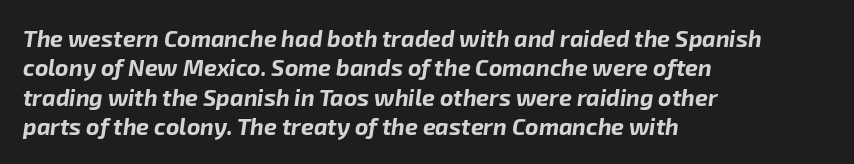
The image shows 23 px bold type, italic (leaning right); set left-aligned, normal line spacing (1.28x), normal letter spacing, not underlined.
